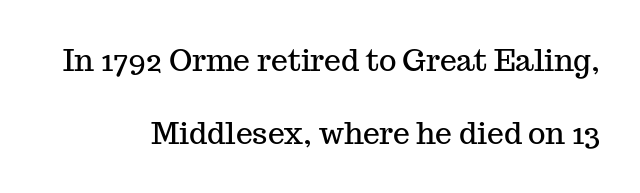
The image shows 30 px serif type, upright; set loose line spacing (2.43x), normal letter spacing, not underlined; medium stroke contrast and a medium x-height.
